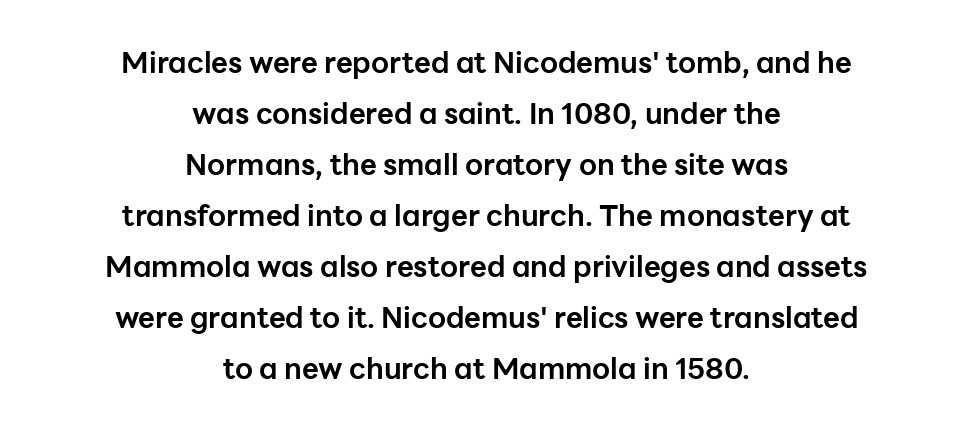
Descenders hang freely into open space. The strokes are fattened all the way to bold. Nothing sits at the stroke ends, so this counts as sans-serif. Posture: upright roman. Standard letterfit; no display-style spreading of the glyphs.
